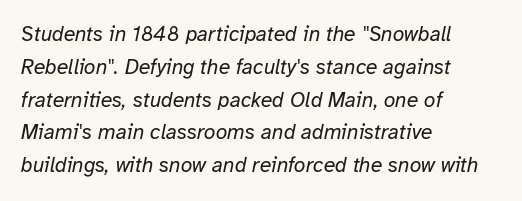
{"italic": "yes", "lean": "right", "slant_degrees": 12, "bold": "no", "underline": "no", "align": "left", "line_spacing": "normal", "line_spacing_ratio": 1.56, "letter_spacing": "normal", "letter_spacing_em": 0.0, "glyph_px": 21}
